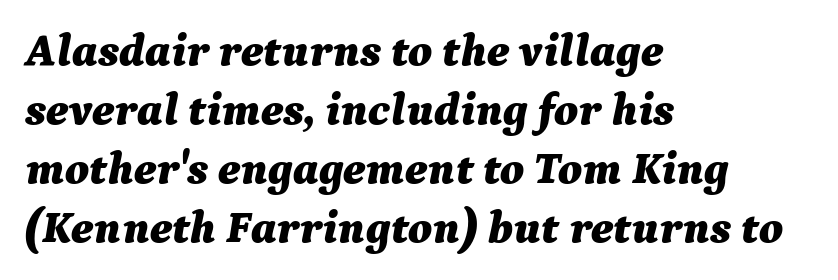
The image shows 46 px bold type, italic (leaning right); set left-aligned, normal line spacing (1.28x), normal letter spacing, not underlined; medium stroke contrast and a medium x-height.
